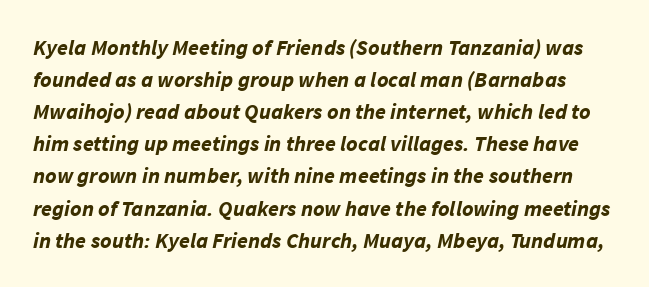
The rows are spaced the way most documents space them. I'd describe the lettering as bold — thick and assertive. There's an unmistakable incline to the writing here. Glyph-to-glyph distance matches everyday printed text.
